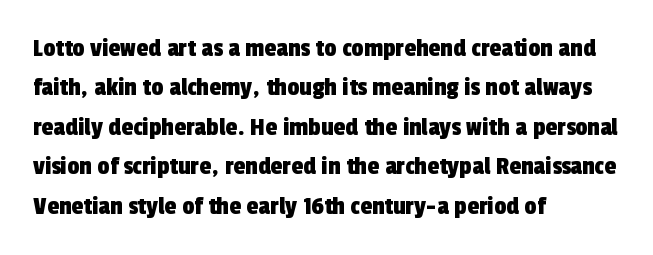
The rows are spaced the way most documents space them. The letters sit at their default tracking, neither squeezed nor spread. The paragraph shown leans on its left margin. The specimen omits any rule beneath the text block's lines.
